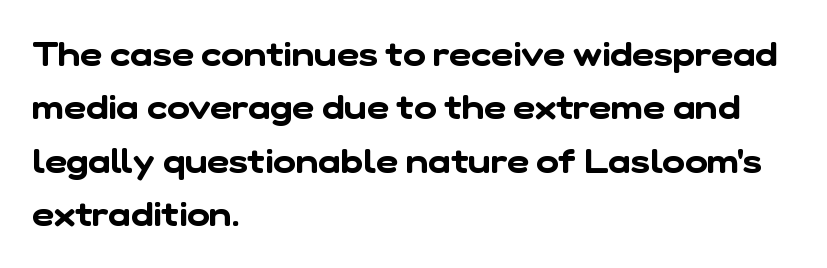
A typesetter would call this proportional, since set widths differ per character. The space between consecutive lines is moderate. Words appear dense and cohesive because spacing is normal. Casual observation: everything's shoved over to the left. The passage shown is not underscored anywhere.
